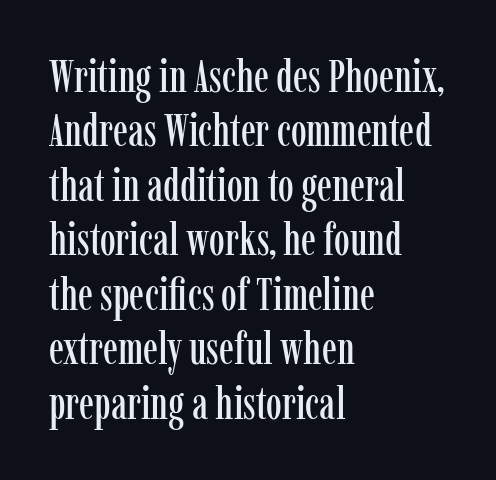
Each letter's strokes conclude with small projecting serifs. Each letter keeps its own natural width here, so spacing adapts to shape. Does the copy run flush right? No — it runs flush left. Glyph-to-glyph distance matches everyday printed text.
